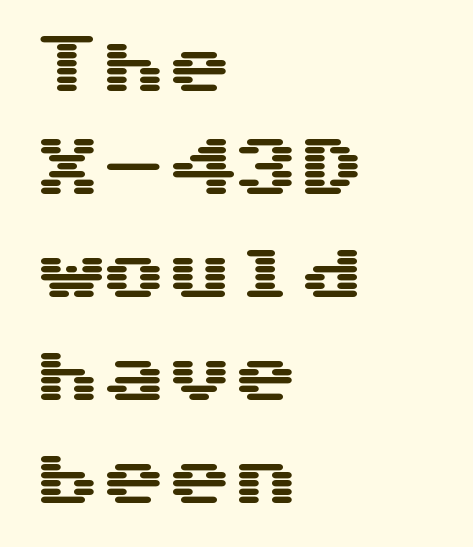
The image shows 66 px wide sans-serif type, upright; set left-aligned, normal line spacing (1.56x), normal letter spacing, not underlined; medium stroke contrast and a medium x-height.
